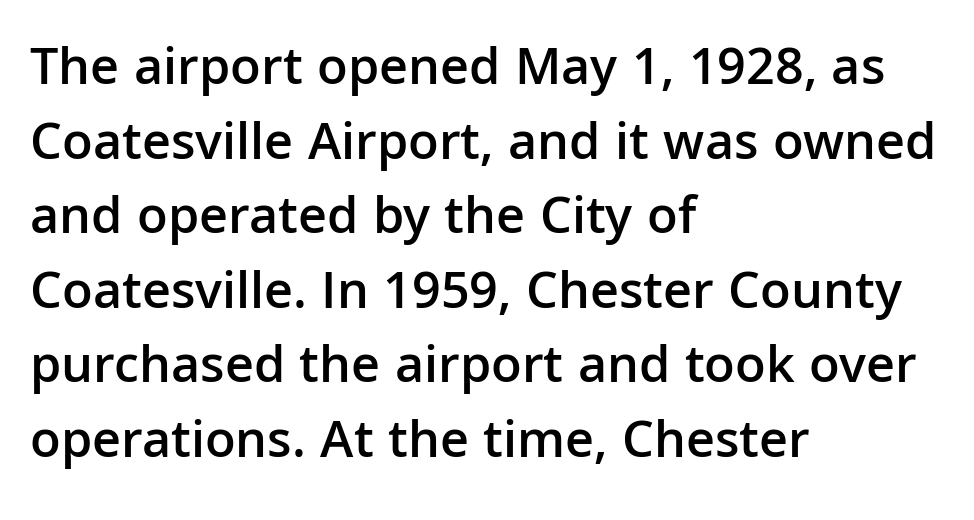
Font category for this specimen: sans-serif. This is the in-between weight designers call semibold or demi. The line texture is even and compact thanks to regular tracking. If you drew a line through each stem, it would be perfectly vertical.
